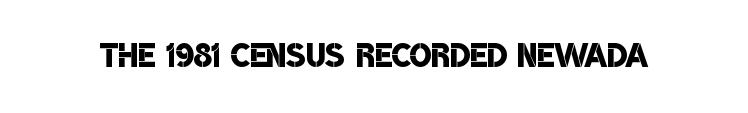
The image shows 46 px semibold, condensed sans-serif type; set normal letter spacing, not underlined; low stroke contrast and a large x-height.
